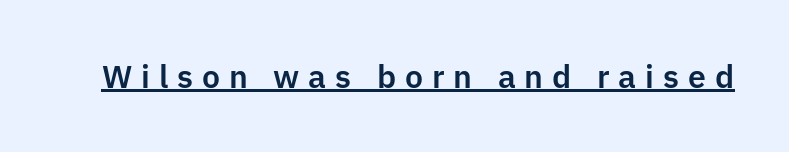
Font category for this specimen: sans-serif. Italic: no, the glyphs are upright roman. Every word sits above its own underline. Honestly, the letter spacing is so wide it's the main thing you notice. The passage shown is typed in a proportional face where columns would drift.
